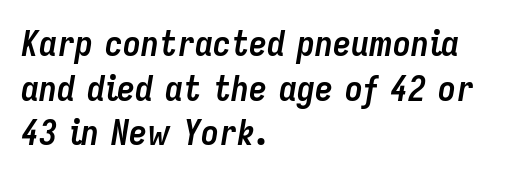
The image shows 36 px semibold, condensed type, italic (leaning right); set left-aligned, line spacing 1.24x, normal letter spacing, not underlined; low stroke contrast and a medium x-height.
